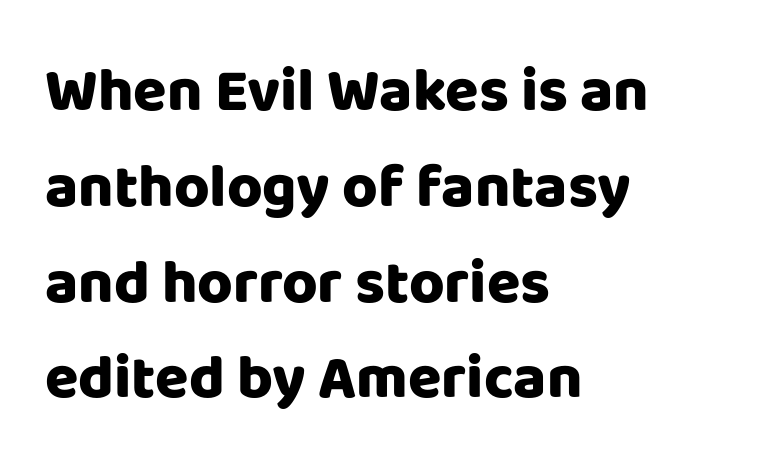
{"serif": "no", "italic": "no", "bold": "yes", "weight": "heavy", "width": "normal", "stroke_contrast": "low", "x_height": "large", "monospaced": "no", "underline": "no", "align": "left", "line_spacing": "normal", "line_spacing_ratio": 1.57, "letter_spacing": "normal", "letter_spacing_em": 0.0, "glyph_px": 61}
